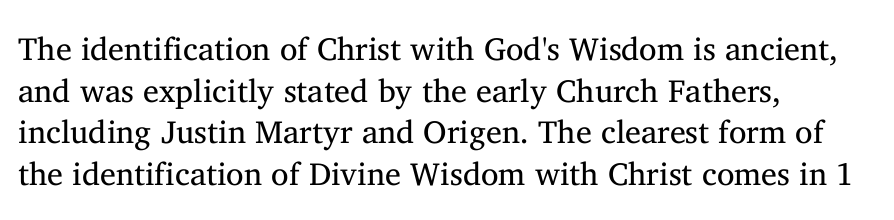
Q: Is the text bold? A: No.
Q: Is the text italic (slanted)? A: No, it is upright.
Q: Is the typeface a serif or a sans-serif typeface? A: Serif.
Q: Is the text underlined? A: No.
Q: How is the paragraph aligned? A: Left-aligned.
Q: Is the spacing between letters normal or unusually wide? A: Normal.
Q: Is the spacing between lines tight, normal or loose? A: Normal.
Q: Width (condensed, normal, or wide)? A: Normal.
Q: Stroke contrast? A: Medium.
Q: x-height? A: Medium.
Q: Monospaced? A: No.
